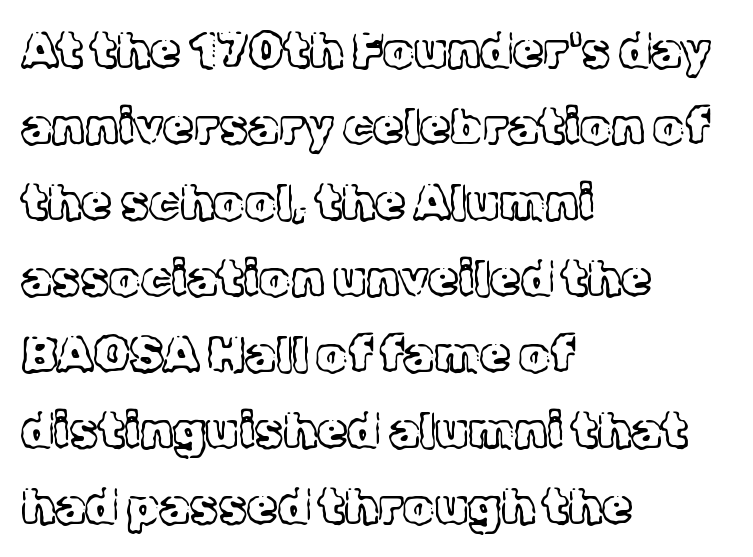
The image shows 49 px light serif type, upright; set left-aligned, normal line spacing (1.55x), normal letter spacing, not underlined; a medium x-height.
